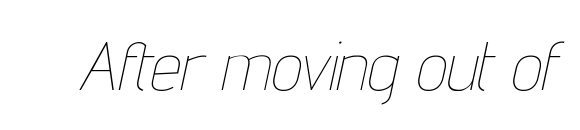
Letter spacing: default. The whole block is typeset with a tilt. Any mark beneath the type? The region is blank. The passage shown is typed in a proportional face where columns would drift.
